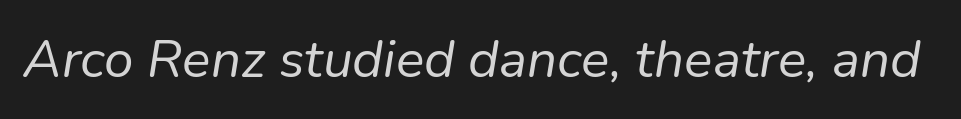
Characters follow at the spacing the type designer built in. The weight would be labelled regular, book, light, or lighter still. Rendered with sloped, italic letterforms. You could not count columns in this text — the font is proportionally spaced.
